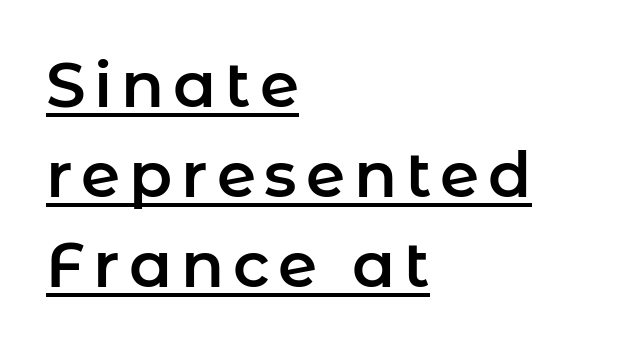
Q: Is the text italic (slanted)? A: No, it is upright.
Q: Is the typeface a serif or a sans-serif typeface? A: Sans-serif.
Q: Is the text underlined? A: Yes.
Q: How is the paragraph aligned? A: Left-aligned.
Q: Is the spacing between lines tight, normal or loose? A: Normal.
Q: Width (condensed, normal, or wide)? A: Normal.
Q: Stroke contrast? A: Low.
Q: x-height? A: Medium.
Q: Monospaced? A: No.
